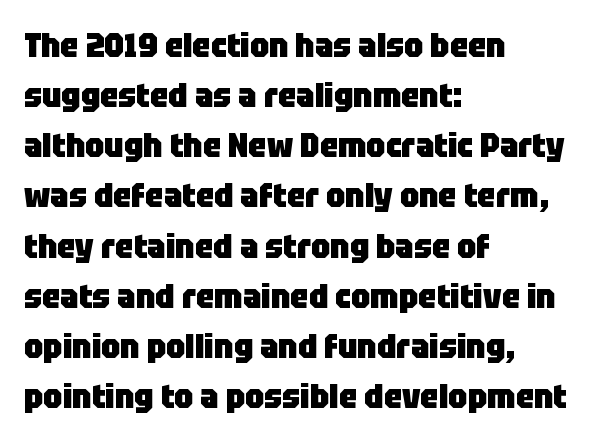
Short note: letters normally spaced. A bare baseline throughout the passage. Baseline-to-baseline distance is the conventional proportion of letter height. It's the straight-up-and-down kind of type. This is sans-serif lettering, the kind often seen on screens and signage.
